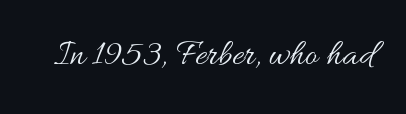
The gap between lines stays unmarked. The strokes are not fattened; the text isn't bold. Between one letter and the next there's only the usual sliver of space. Do the characters align in a grid? No, the font is proportional.
